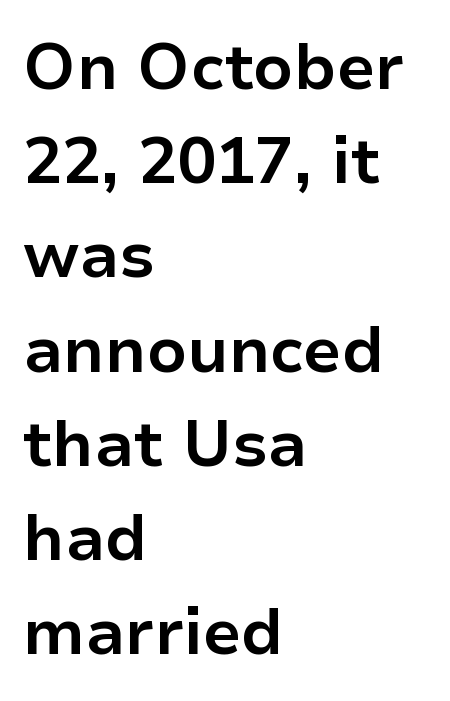
The gap between lines stays unmarked. Do the characters align in a grid? No, the font is proportional. Leading matches the norm, producing a regular column. Note: no serifs on the glyphs. Each line starts at the same left margin while the right side varies. These words are printed bold, with thick strokes throughout.
